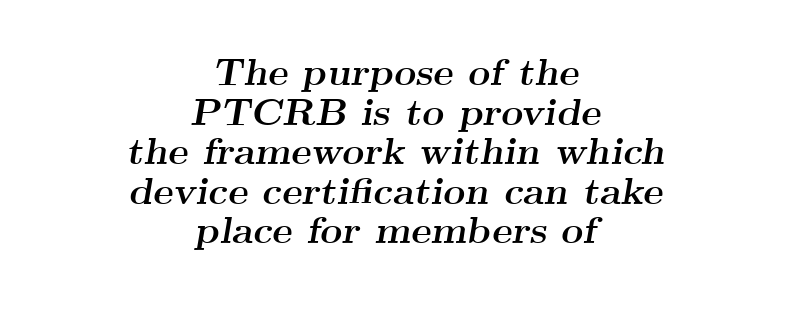
Baseline-to-baseline distance is barely more than the letter height. Inter-character spacing is left at the font's built-in metrics. Examine the stroke ends and you'll spot serifs. Does the lettering tilt? It does — this is italic.
